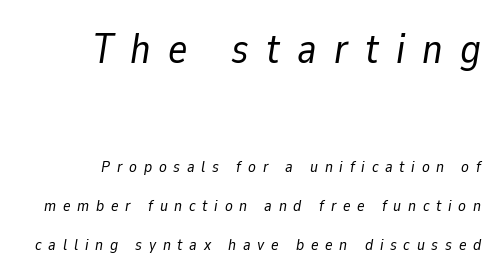
{"italic": "yes", "lean": "right", "slant_degrees": 9, "bold": "no", "weight": "regular", "width": "normal", "stroke_contrast": "low", "x_height": "medium", "monospaced": "no", "underline": "no", "align": "right", "line_spacing": "loose", "line_spacing_ratio": 2.46, "letter_spacing": "wide", "letter_spacing_em": 0.42, "larger_block": "first", "size_ratio": 2.56, "glyph_px": 41}
